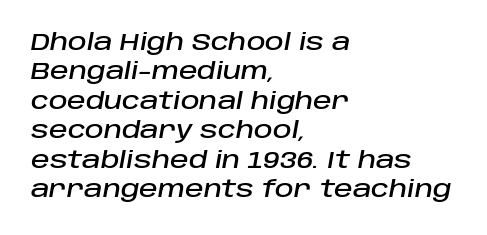
Q: Is the text italic (slanted)? A: Yes, it leans right by about 10 degrees.
Q: Is the text underlined? A: No.
Q: How is the paragraph aligned? A: Left-aligned.
Q: Is the spacing between letters normal or unusually wide? A: Normal.
Q: Is the spacing between lines tight, normal or loose? A: Normal.
